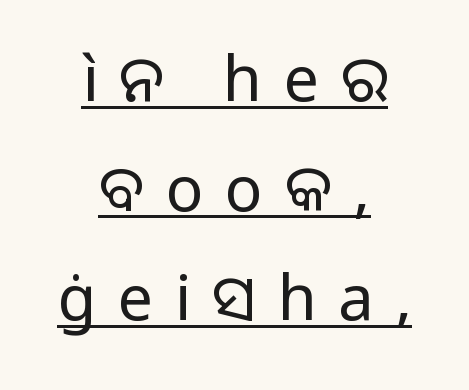
Check where the strokes stop: nothing finishes them off — pure sans. Stroke thickness stays within the range of a standard reading face or lighter. Caption: expanded tracking, letters set apart. The words here are underlined. The specimen reads as upright at a glance. Do the characters align in a grid? No, the font is proportional.
